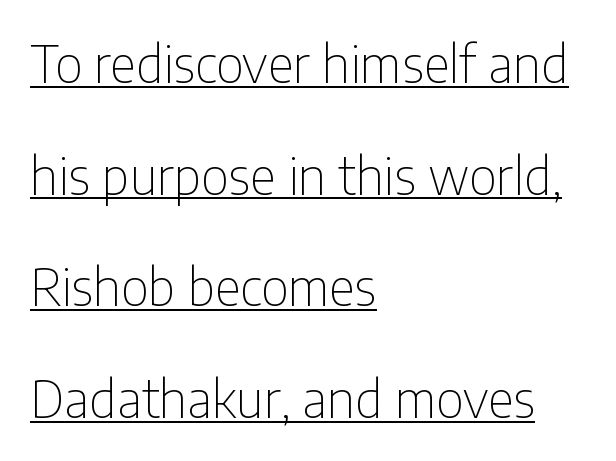
{"serif": "no", "italic": "no", "bold": "no", "weight": "thin", "width": "condensed", "stroke_contrast": "low", "x_height": "medium", "monospaced": "no", "underline": "yes", "align": "left", "line_spacing": "loose", "line_spacing_ratio": 2.19, "letter_spacing": "normal", "letter_spacing_em": 0.0, "glyph_px": 51}
